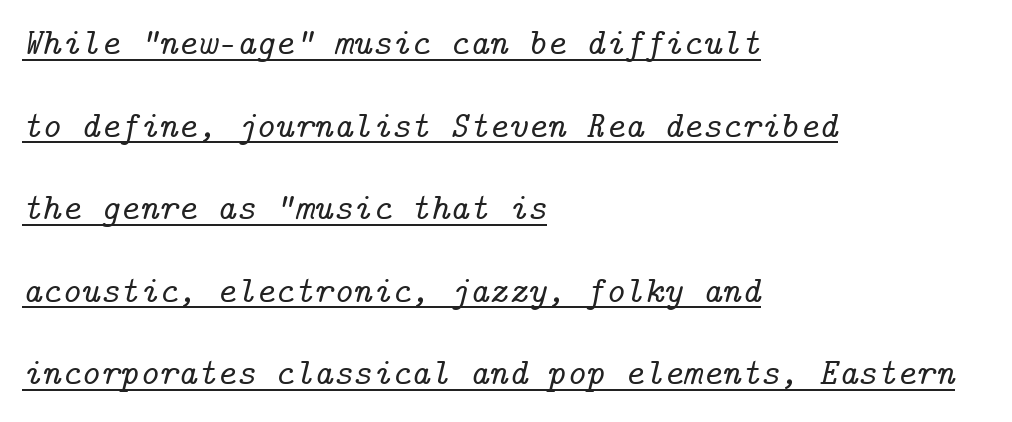
{"serif": "yes", "italic": "yes", "lean": "right", "slant_degrees": 14, "width": "normal", "stroke_contrast": "low", "x_height": "medium", "underline": "yes", "align": "left", "line_spacing": "loose", "line_spacing_ratio": 2.23, "letter_spacing": "normal", "letter_spacing_em": 0.0, "glyph_px": 37}
